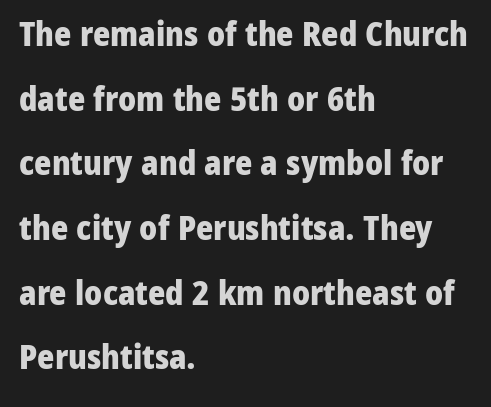
The image shows 33 px heavy sans-serif type, upright; set left-aligned, loose line spacing (1.96x), normal letter spacing, not underlined; low stroke contrast and a medium x-height.
